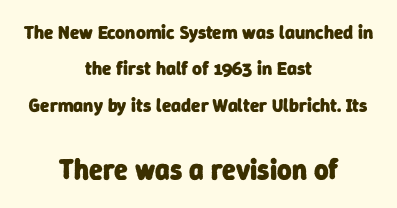
{"serif": "no", "bold": "yes", "weight": "heavy", "width": "normal", "stroke_contrast": "low", "x_height": "medium", "monospaced": "no", "underline": "no", "align": "center", "line_spacing": "loose", "line_spacing_ratio": 1.91, "letter_spacing": "normal", "letter_spacing_em": 0.0, "larger_block": "second", "size_ratio": 1.47, "glyph_px": 28}
